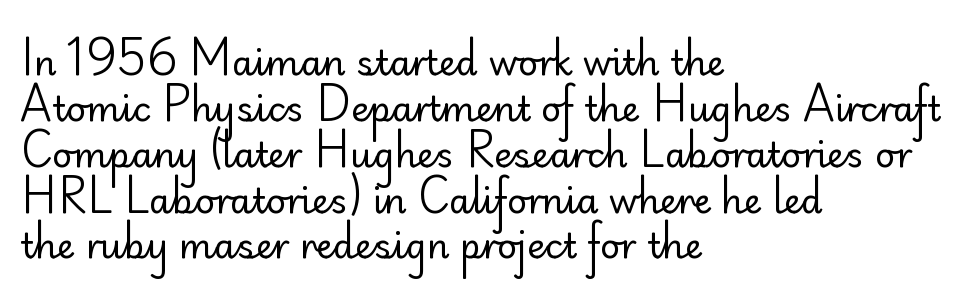
Q: Is the text bold? A: No.
Q: Is the text italic (slanted)? A: No, it is upright.
Q: Is the typeface a serif or a sans-serif typeface? A: Sans-serif.
Q: Is the text underlined? A: No.
Q: How is the paragraph aligned? A: Left-aligned.
Q: Is the spacing between letters normal or unusually wide? A: Normal.
Q: Is the spacing between lines tight, normal or loose? A: Normal.
Q: Width (condensed, normal, or wide)? A: Normal.
Q: Stroke contrast? A: Low.
Q: x-height? A: Small.
Q: Monospaced? A: No.
